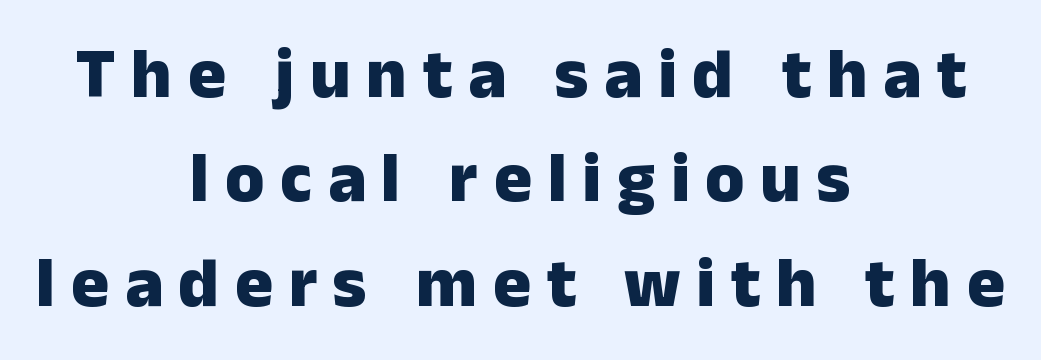
{"serif": "no", "italic": "no", "bold": "yes", "weight": "heavy", "width": "normal", "stroke_contrast": "low", "x_height": "medium", "monospaced": "no", "underline": "no", "align": "center", "line_spacing": "normal", "line_spacing_ratio": 1.47, "letter_spacing": "wide", "letter_spacing_em": 0.22, "glyph_px": 71}
